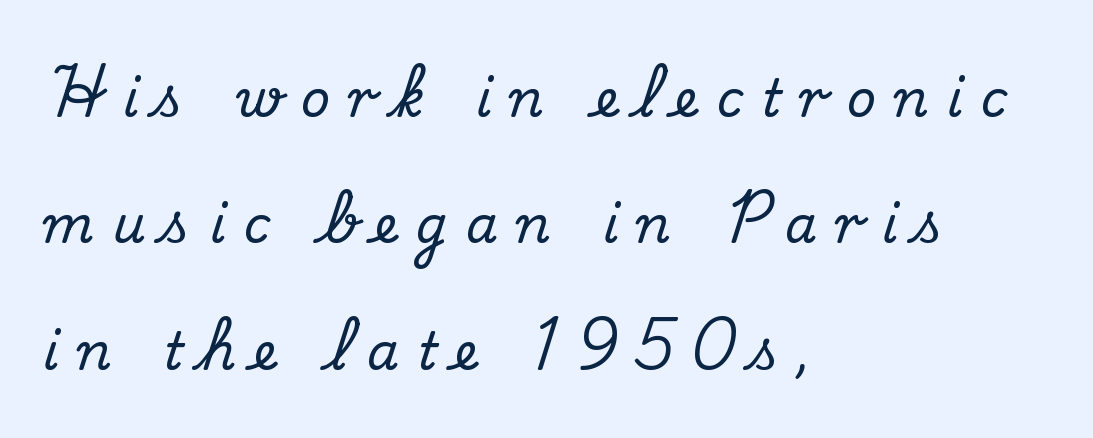
In terms of letterform style, serifs are clearly present. The rendering inserts visible extra space after every character. The typesetter chose a ragged-right arrangement here. Think of a printed novel: that variable character pitch is what you see here. The space between consecutive lines is lavish.
